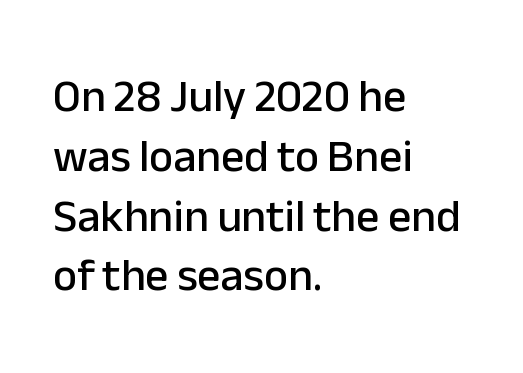
The image shows 46 px sans-serif type, upright; set left-aligned, normal line spacing (1.3x), normal letter spacing, not underlined; low stroke contrast and a medium x-height.
